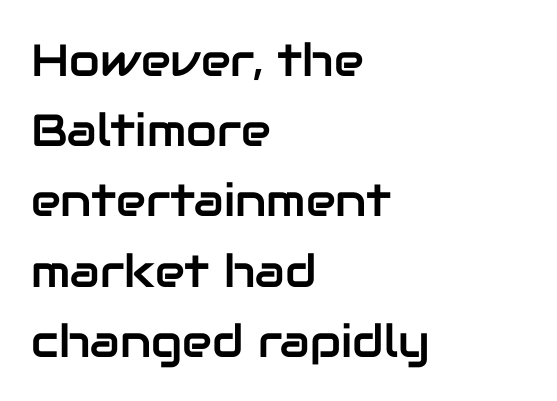
Q: Is the text italic (slanted)? A: No, it is upright.
Q: Is the typeface a serif or a sans-serif typeface? A: Sans-serif.
Q: Is the text underlined? A: No.
Q: How is the paragraph aligned? A: Left-aligned.
Q: Is the spacing between letters normal or unusually wide? A: Normal.
Q: Is the spacing between lines tight, normal or loose? A: Normal.
Q: Width (condensed, normal, or wide)? A: Normal.
Q: Stroke contrast? A: Low.
Q: x-height? A: Medium.
Q: Monospaced? A: No.
